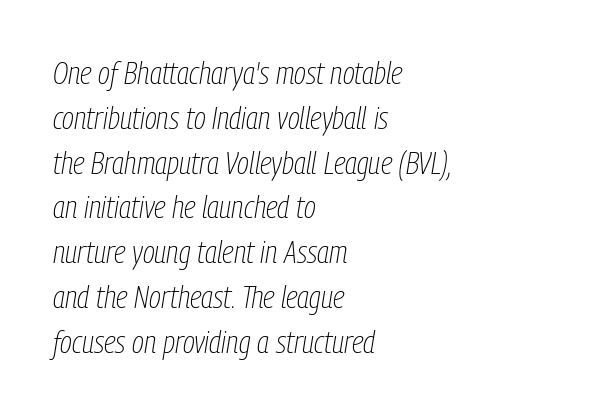
The image shows 32 px thin, condensed type, italic (leaning right); set left-aligned, normal line spacing (1.4x), normal letter spacing, not underlined; low stroke contrast and a medium x-height.
